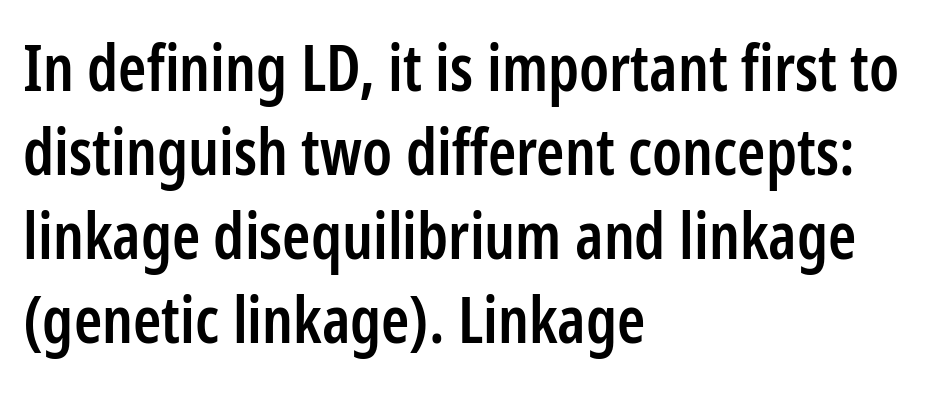
{"serif": "no", "italic": "no", "bold": "semi", "weight": "semibold", "width": "condensed", "stroke_contrast": "low", "x_height": "medium", "monospaced": "no", "underline": "no", "align": "left", "line_spacing": "normal", "line_spacing_ratio": 1.31, "letter_spacing": "normal", "letter_spacing_em": 0.0, "glyph_px": 64}
